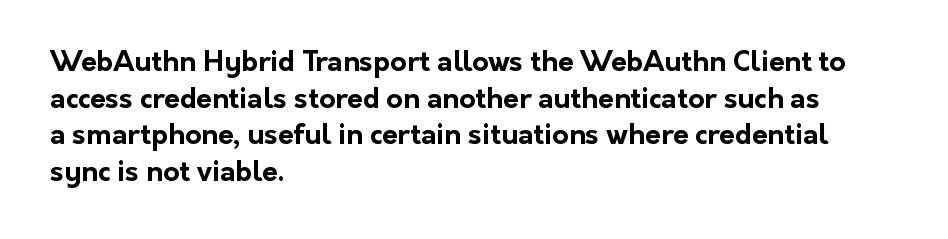
Compared with typical paragraphs, the rows here are spaced about the same. Is this a fixed-width face? No — the glyphs have proportional, varying widths. The line texture is even and compact thanks to regular tracking. Each glyph is drawn with heavy, bold strokes.
